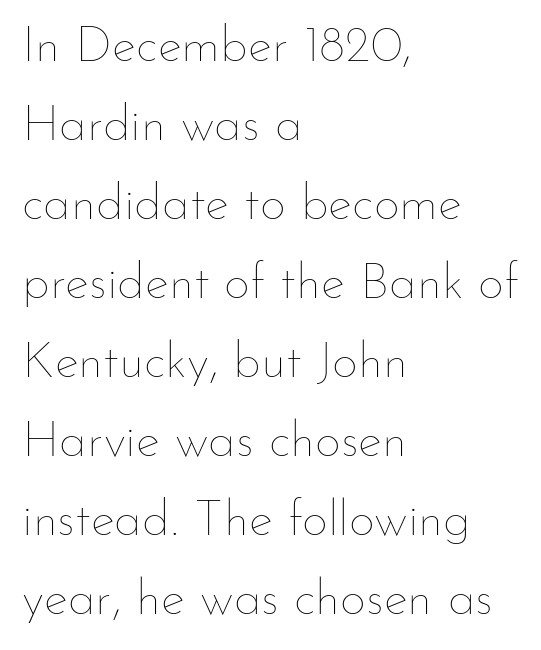
Q: Is the text bold? A: No.
Q: Is the text italic (slanted)? A: No, it is upright.
Q: Is the text underlined? A: No.
Q: How is the paragraph aligned? A: Left-aligned.
Q: Is the spacing between letters normal or unusually wide? A: Normal.
Q: Is the spacing between lines tight, normal or loose? A: Normal.
Q: Width (condensed, normal, or wide)? A: Normal.
Q: Stroke contrast? A: Low.
Q: x-height? A: Small.
Q: Monospaced? A: No.
